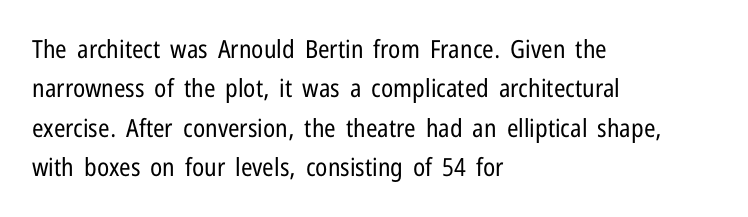
Q: Is the text bold? A: No.
Q: Is the text italic (slanted)? A: No, it is upright.
Q: Is the text underlined? A: No.
Q: How is the paragraph aligned? A: Left-aligned.
Q: Is the spacing between letters normal or unusually wide? A: Normal.
Q: Is the spacing between lines tight, normal or loose? A: Normal.
